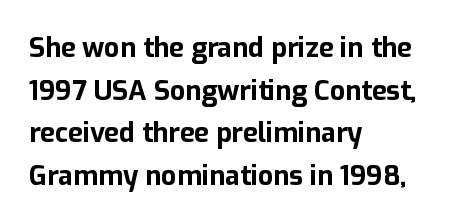
Typesetter's note: full bold, strokes at maximum text heaviness. Compared with typical paragraphs, the rows here are spaced about the same. Layout note: lines flush left. The passage shown is not underscored anywhere.
